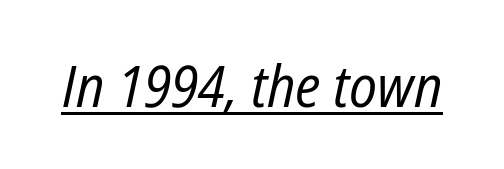
The image shows 58 px regular-weight, condensed type, italic (leaning right); set normal letter spacing, underlined; low stroke contrast and a medium x-height.
